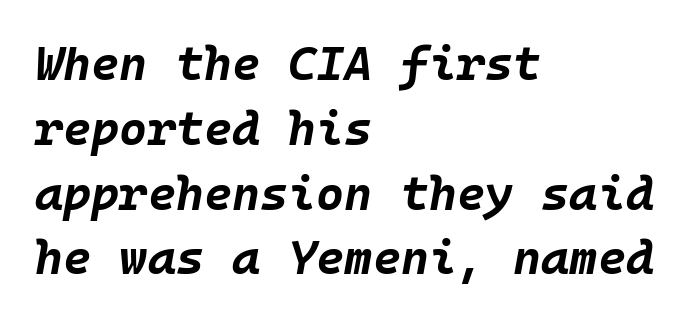
Q: Is the text bold? A: Yes.
Q: Is the text italic (slanted)? A: Yes, it leans right by about 10 degrees.
Q: Is the text underlined? A: No.
Q: How is the paragraph aligned? A: Left-aligned.
Q: Is the spacing between letters normal or unusually wide? A: Normal.
Q: Is the spacing between lines tight, normal or loose? A: Normal.
Q: Width (condensed, normal, or wide)? A: Normal.
Q: Stroke contrast? A: Low.
Q: x-height? A: Large.
Q: Monospaced? A: Yes.
